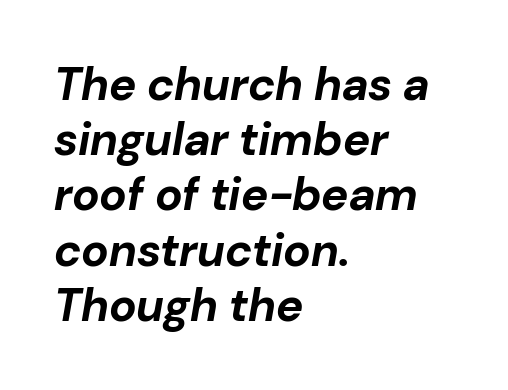
Q: Is the text bold? A: Yes.
Q: Is the text italic (slanted)? A: Yes, it leans right by about 10 degrees.
Q: Is the text underlined? A: No.
Q: How is the paragraph aligned? A: Left-aligned.
Q: Is the spacing between letters normal or unusually wide? A: Normal.
Q: Width (condensed, normal, or wide)? A: Normal.
Q: Stroke contrast? A: Low.
Q: x-height? A: Medium.
Q: Monospaced? A: No.
